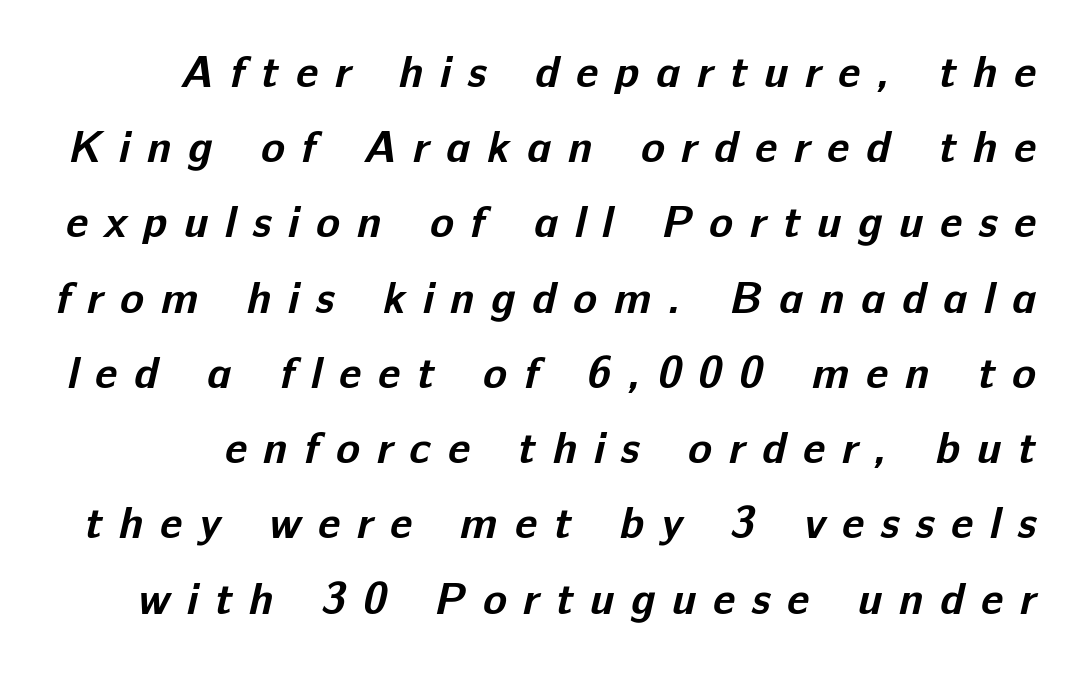
{"serif": "no", "bold": "yes", "weight": "bold", "width": "normal", "stroke_contrast": "low", "x_height": "medium", "monospaced": "no", "underline": "no", "line_spacing_ratio": 1.71, "letter_spacing": "wide", "letter_spacing_em": 0.38, "glyph_px": 44}
